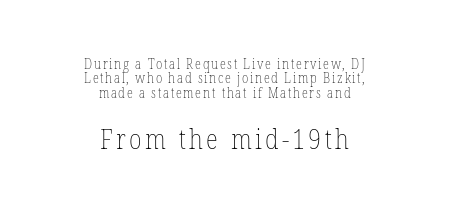
{"italic": "no", "bold": "no", "weight": "thin", "width": "condensed", "stroke_contrast": "low", "x_height": "medium", "monospaced": "no", "underline": "no", "align": "center", "line_spacing": "tight", "line_spacing_ratio": 1.02, "larger_block": "second", "size_ratio": 2.0, "glyph_px": 28}
